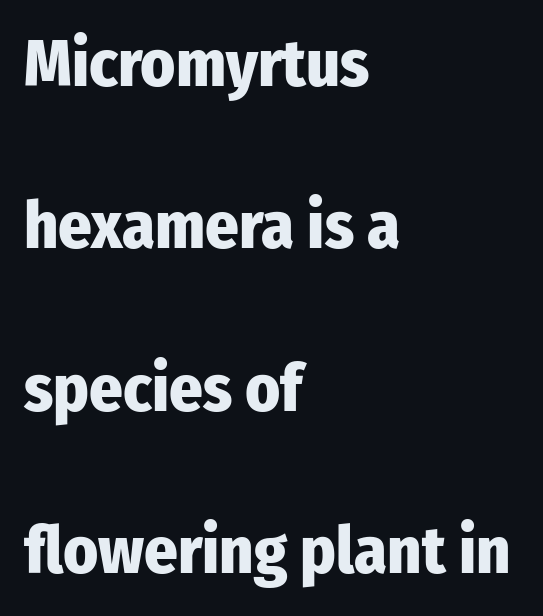
Q: Is the text bold? A: Yes.
Q: Is the text italic (slanted)? A: No, it is upright.
Q: Is the typeface a serif or a sans-serif typeface? A: Sans-serif.
Q: Is the text underlined? A: No.
Q: How is the paragraph aligned? A: Left-aligned.
Q: Is the spacing between letters normal or unusually wide? A: Normal.
Q: Is the spacing between lines tight, normal or loose? A: Loose.
Q: Width (condensed, normal, or wide)? A: Condensed.
Q: Stroke contrast? A: Low.
Q: x-height? A: Medium.
Q: Monospaced? A: No.
